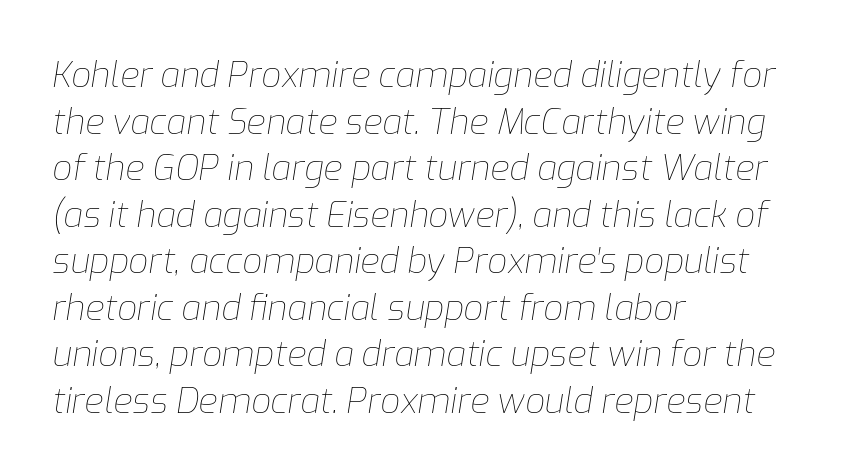
Q: Is the text bold? A: No.
Q: Is the text italic (slanted)? A: Yes, it leans right by about 9 degrees.
Q: Is the text underlined? A: No.
Q: How is the paragraph aligned? A: Left-aligned.
Q: Is the spacing between letters normal or unusually wide? A: Normal.
Q: Is the spacing between lines tight, normal or loose? A: Normal.
Q: Width (condensed, normal, or wide)? A: Normal.
Q: Stroke contrast? A: Low.
Q: x-height? A: Medium.
Q: Monospaced? A: No.
